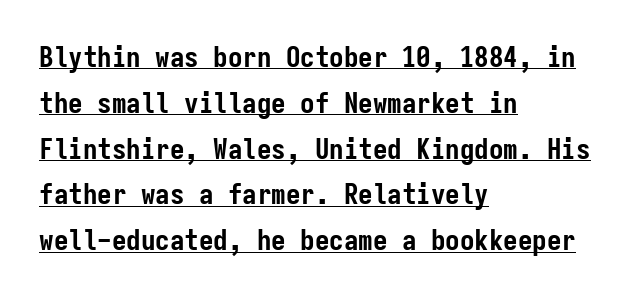
{"serif": "no", "italic": "no", "bold": "yes", "weight": "semibold", "width": "condensed", "stroke_contrast": "low", "x_height": "medium", "monospaced": "yes", "underline": "yes", "align": "left", "line_spacing": "normal", "line_spacing_ratio": 1.58, "letter_spacing": "normal", "letter_spacing_em": 0.0, "glyph_px": 29}
